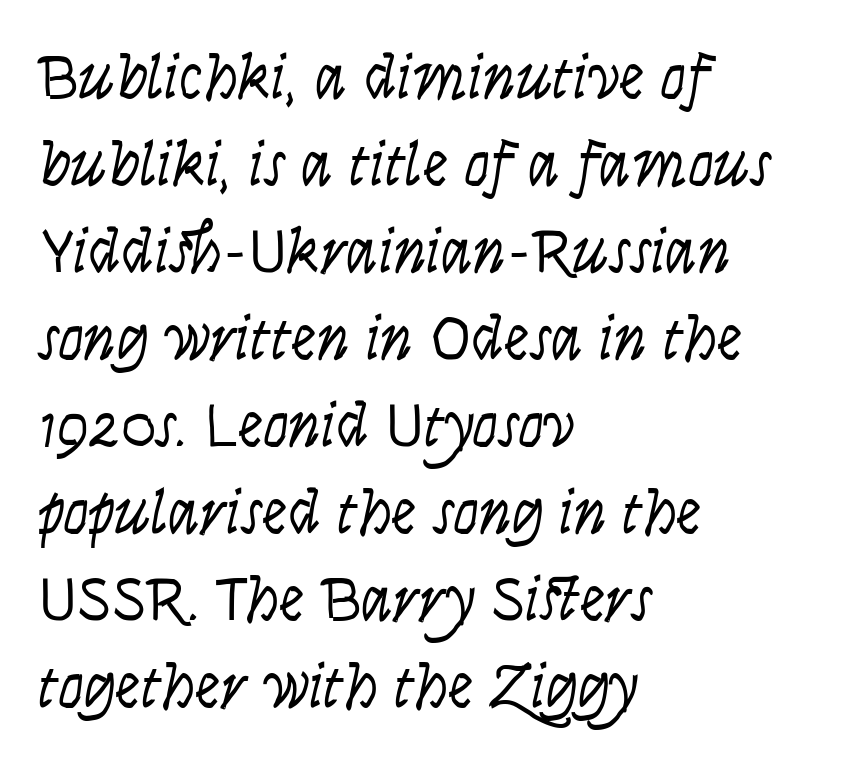
Q: Is the text bold? A: No.
Q: Is the text italic (slanted)? A: Yes, it leans right by about 9 degrees.
Q: Is the text underlined? A: No.
Q: How is the paragraph aligned? A: Left-aligned.
Q: Is the spacing between letters normal or unusually wide? A: Normal.
Q: Is the spacing between lines tight, normal or loose? A: Normal.
Q: Width (condensed, normal, or wide)? A: Condensed.
Q: Stroke contrast? A: Low.
Q: x-height? A: Large.
Q: Monospaced? A: No.
